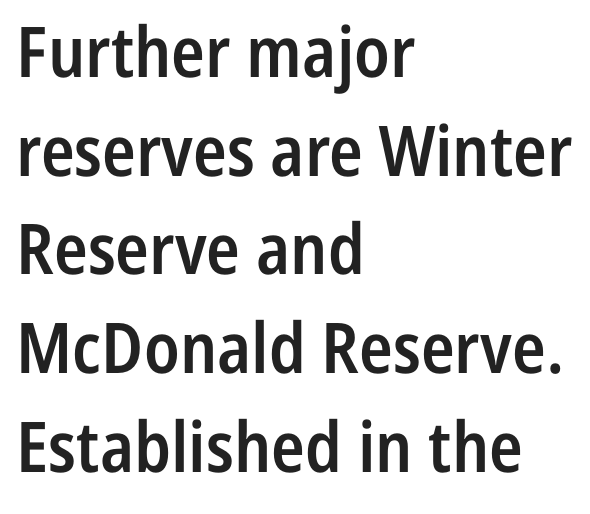
Q: Is the text bold? A: Semi-bold.
Q: Is the text italic (slanted)? A: No, it is upright.
Q: Is the typeface a serif or a sans-serif typeface? A: Sans-serif.
Q: Is the text underlined? A: No.
Q: How is the paragraph aligned? A: Left-aligned.
Q: Is the spacing between letters normal or unusually wide? A: Normal.
Q: Is the spacing between lines tight, normal or loose? A: Normal.
Q: Width (condensed, normal, or wide)? A: Condensed.
Q: Stroke contrast? A: Low.
Q: x-height? A: Medium.
Q: Monospaced? A: No.
